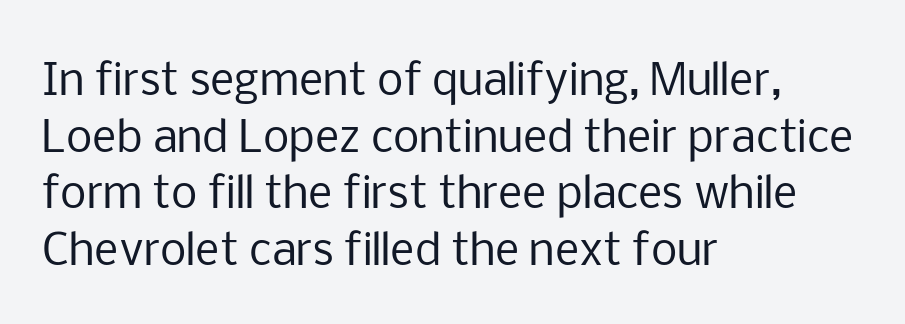
These glyphs show unthickened strokes, regular width or finer. Regarding serifs, this sample does without them. The passage shown is typed in a proportional face where columns would drift. Italic? Not at all — the glyphs are vertical. Glance below the letters and you will spot only blank space. Horizontal bands of white between lines are of average thickness.
